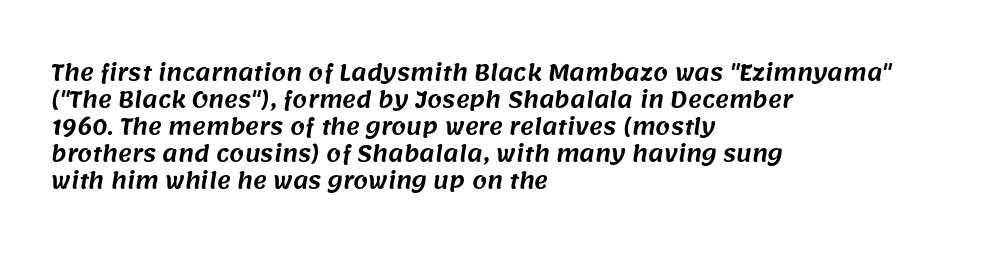
The image shows 21 px text type; set left-aligned, normal line spacing (1.29x), normal letter spacing, not underlined.
